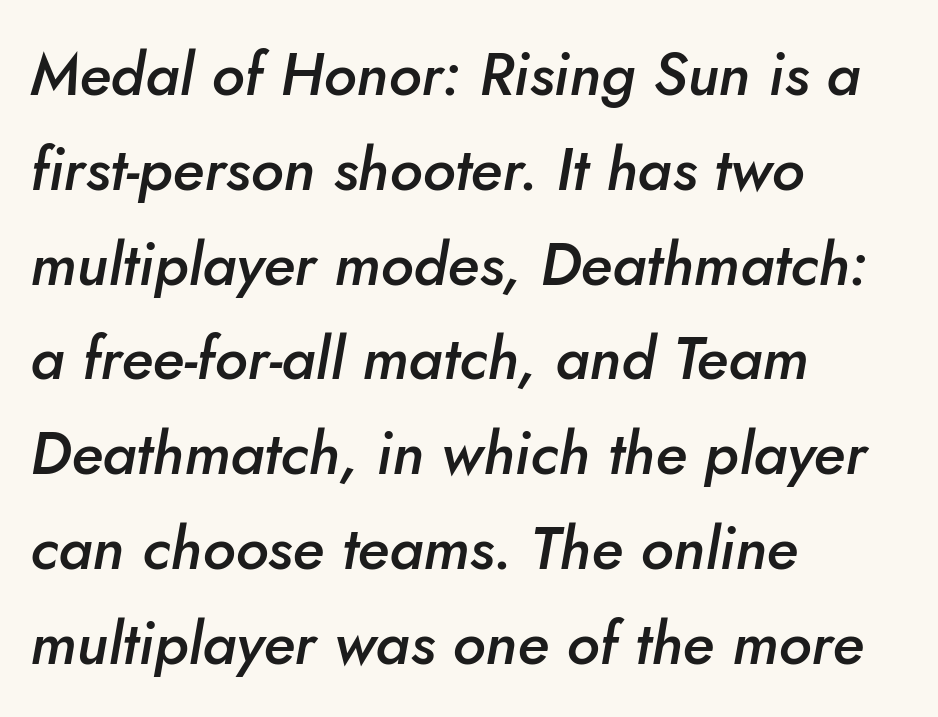
{"italic": "yes", "lean": "right", "slant_degrees": 10, "bold": "semi", "weight": "semibold", "width": "normal", "stroke_contrast": "low", "x_height": "small", "monospaced": "no", "underline": "no", "align": "left", "line_spacing": "normal", "line_spacing_ratio": 1.58, "letter_spacing": "normal", "letter_spacing_em": 0.0, "glyph_px": 60}
